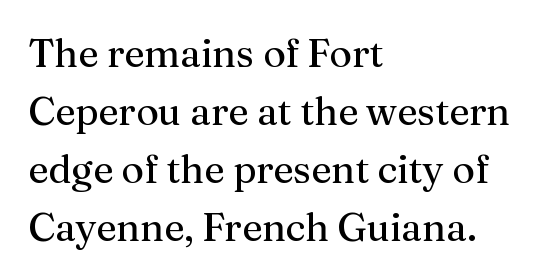
{"serif": "yes", "italic": "no", "bold": "no", "weight": "regular", "width": "normal", "stroke_contrast": "medium", "x_height": "medium", "monospaced": "no", "underline": "no", "align": "left", "line_spacing": "normal", "line_spacing_ratio": 1.49, "letter_spacing": "normal", "letter_spacing_em": 0.0, "glyph_px": 39}
